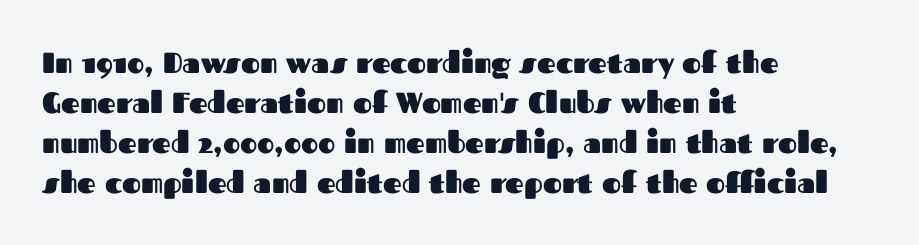
Q: Is the text bold? A: Yes.
Q: Is the text italic (slanted)? A: No, it is upright.
Q: Is the typeface a serif or a sans-serif typeface? A: Sans-serif.
Q: Is the text underlined? A: No.
Q: How is the paragraph aligned? A: Left-aligned.
Q: Is the spacing between letters normal or unusually wide? A: Normal.
Q: Is the spacing between lines tight, normal or loose? A: Normal.
Q: Width (condensed, normal, or wide)? A: Normal.
Q: Stroke contrast? A: Medium.
Q: x-height? A: Medium.
Q: Monospaced? A: No.
